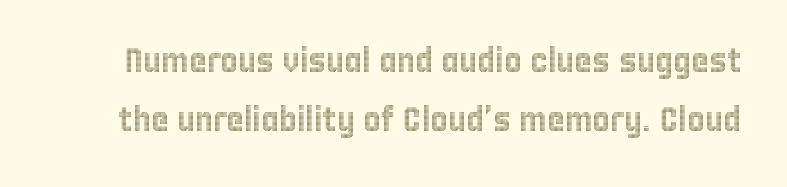
Q: Is the text italic (slanted)? A: No, it is upright.
Q: Is the text underlined? A: No.
Q: Is the spacing between letters normal or unusually wide? A: Normal.
Q: Width (condensed, normal, or wide)? A: Condensed.
Q: x-height? A: Large.
Q: Monospaced? A: No.
